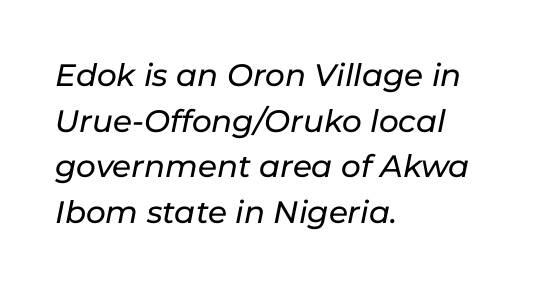
Q: Is the text italic (slanted)? A: Yes, it leans right by about 11 degrees.
Q: Is the text underlined? A: No.
Q: How is the paragraph aligned? A: Left-aligned.
Q: Is the spacing between letters normal or unusually wide? A: Normal.
Q: Is the spacing between lines tight, normal or loose? A: Normal.
Q: Width (condensed, normal, or wide)? A: Normal.
Q: Stroke contrast? A: Low.
Q: x-height? A: Medium.
Q: Monospaced? A: No.
